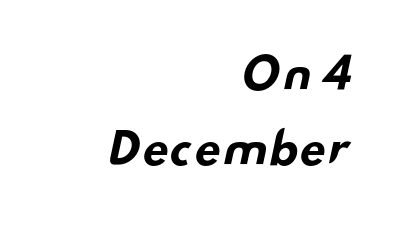
{"serif": "no", "bold": "yes", "weight": "bold", "width": "wide", "stroke_contrast": "low", "x_height": "small", "monospaced": "no", "underline": "no", "align": "right", "line_spacing_ratio": 1.74, "letter_spacing": "normal", "letter_spacing_em": 0.0, "glyph_px": 43}
